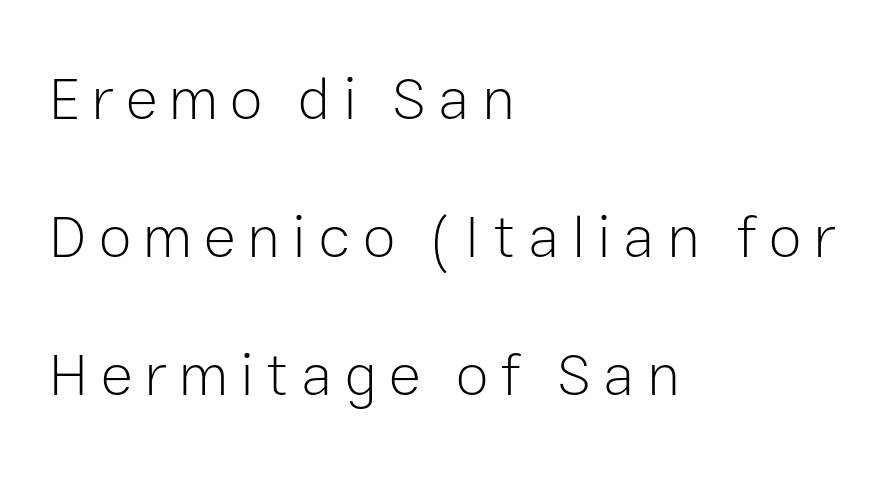
The lines are quadded left. Lines of text with bare space underneath. The text was rendered using a sans face with plain stroke endings. Spacing verdict: proportional, widths tailored to each character. Do the letters lean? They stand straight. There is plenty of visible air inserted between adjacent glyphs.
